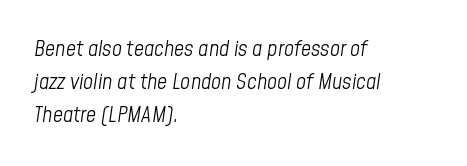
One glance says typical: line gaps are just what's usual. Stems and bowls with no extra thickness — not bold. Short note: letters normally spaced. Plain, unruled lines of type.
